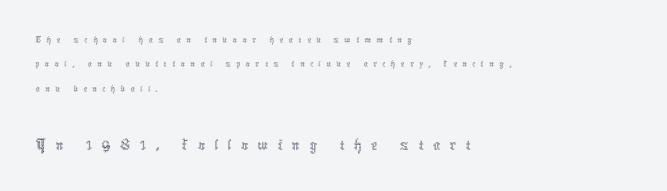
The image shows 36 px thin, condensed type, upright; set left-aligned, line spacing 1.16x, unusually wide letter spacing (+0.26 em), not underlined; the second (bottom) block is 1.71x larger; a medium x-height.
